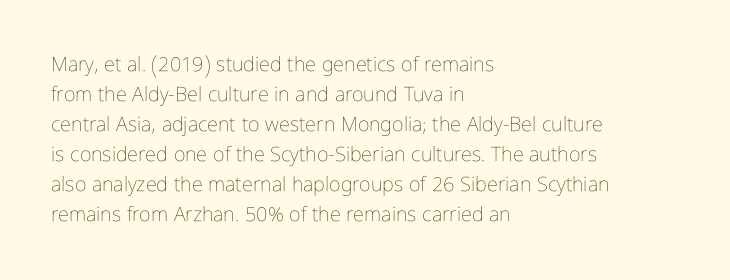
Q: Is the text bold? A: No.
Q: Is the text italic (slanted)? A: No, it is upright.
Q: Is the text underlined? A: No.
Q: How is the paragraph aligned? A: Left-aligned.
Q: Is the spacing between letters normal or unusually wide? A: Normal.
Q: Is the spacing between lines tight, normal or loose? A: Normal.
